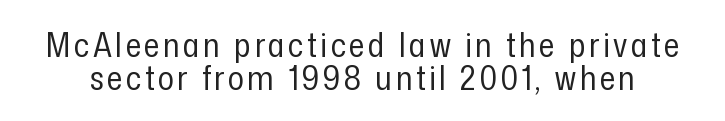
Q: Is the text bold? A: No.
Q: Is the text italic (slanted)? A: No, it is upright.
Q: Is the typeface a serif or a sans-serif typeface? A: Sans-serif.
Q: Is the text underlined? A: No.
Q: Is the spacing between lines tight, normal or loose? A: Tight.
Q: Width (condensed, normal, or wide)? A: Condensed.
Q: Stroke contrast? A: Low.
Q: x-height? A: Medium.
Q: Monospaced? A: No.
